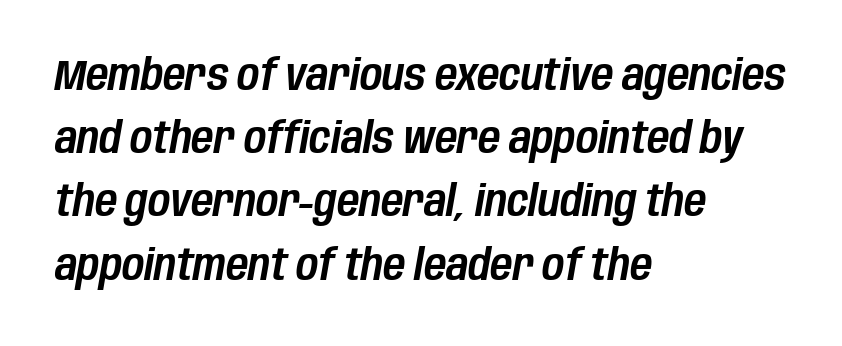
{"italic": "yes", "lean": "right", "slant_degrees": 10, "width": "condensed", "stroke_contrast": "low", "x_height": "large", "monospaced": "no", "underline": "no", "align": "left", "line_spacing": "normal", "line_spacing_ratio": 1.47, "letter_spacing": "normal", "letter_spacing_em": 0.0, "glyph_px": 43}
